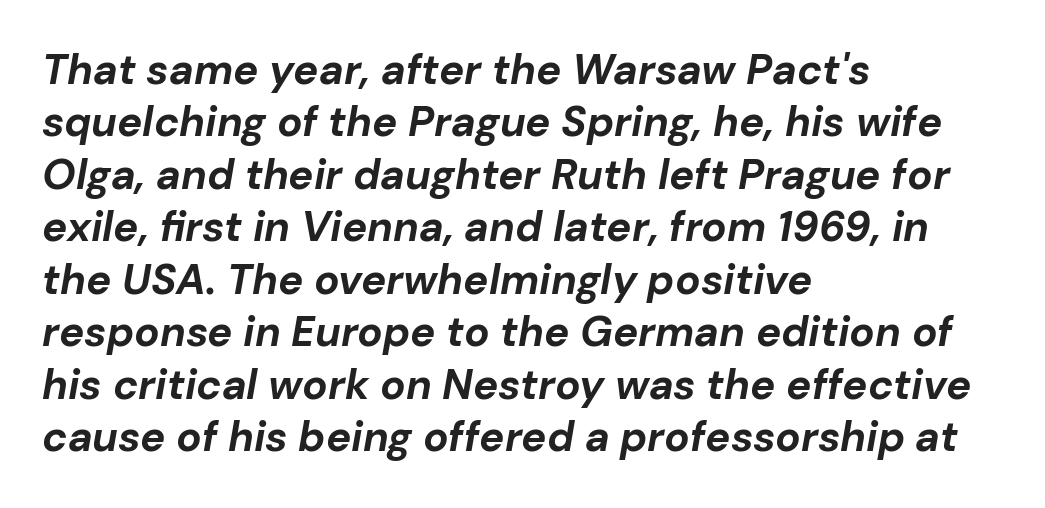
A typesetter would call this proportional, since set widths differ per character. Layout note: lines flush left. Spacing between characters is what you'd get straight out of the box. Compared with an ordinary text face, these strokes are far heavier — a full bold. The line-height multiplier appears to be the usual default.
